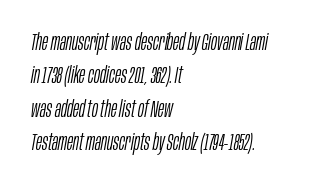
The image shows 23 px text type, italic (leaning right); set left-aligned, normal line spacing (1.45x), normal letter spacing, not underlined.
